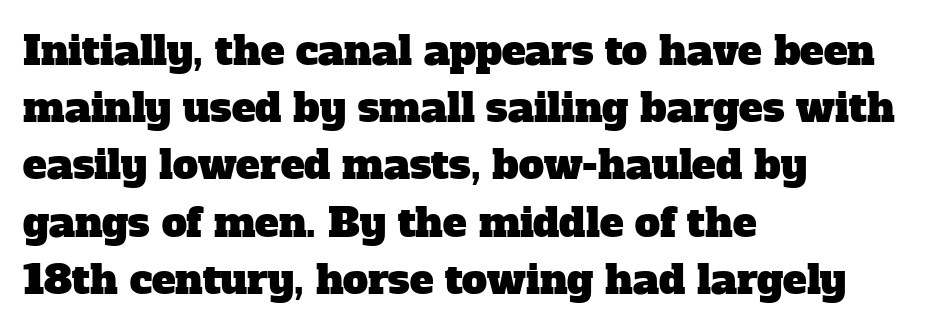
Small tapered or slab feet sit at the stroke ends, so this counts as serif. The letters sit at their default tracking, neither squeezed nor spread. Type without underlining. Is this a fixed-width face? No — the glyphs have proportional, varying widths. Layout note: lines flush left. Interline gaps are of average width in this sample.
